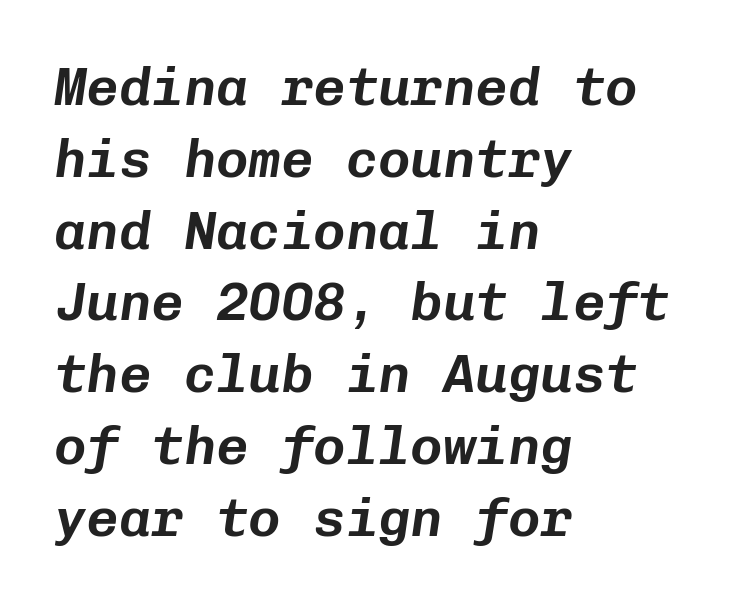
Q: Is the text italic (slanted)? A: Yes, it leans right by about 8 degrees.
Q: Is the text underlined? A: No.
Q: How is the paragraph aligned? A: Left-aligned.
Q: Is the spacing between letters normal or unusually wide? A: Normal.
Q: Is the spacing between lines tight, normal or loose? A: Normal.
Q: Width (condensed, normal, or wide)? A: Normal.
Q: Stroke contrast? A: Low.
Q: x-height? A: Medium.
Q: Monospaced? A: Yes.
